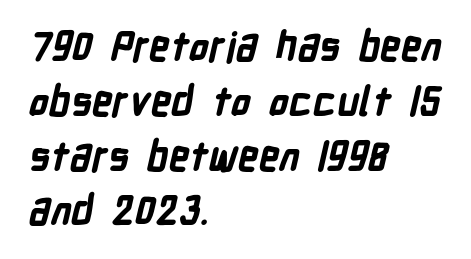
{"serif": "no", "bold": "yes", "weight": "bold", "width": "condensed", "stroke_contrast": "low", "x_height": "medium", "monospaced": "no", "underline": "no", "align": "left", "line_spacing": "normal", "line_spacing_ratio": 1.37, "letter_spacing": "normal", "letter_spacing_em": 0.0, "glyph_px": 40}
